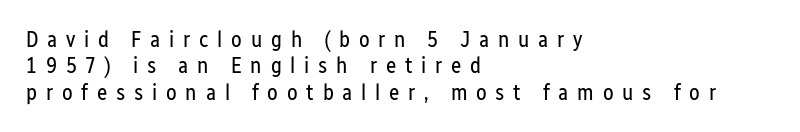
{"italic": "no", "bold": "no", "underline": "no", "align": "left", "line_spacing_ratio": 1.2, "letter_spacing": "wide", "letter_spacing_em": 0.4, "glyph_px": 22}
